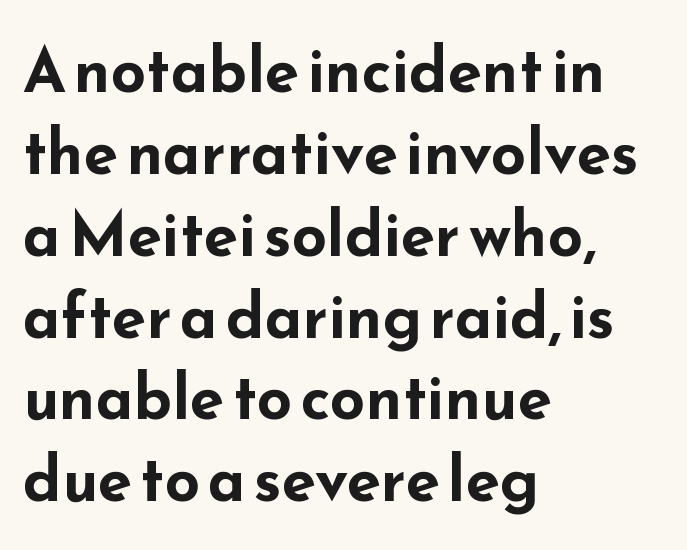
The image shows 62 px bold, wide sans-serif type, upright; set left-aligned, normal line spacing (1.32x), normal letter spacing, not underlined; low stroke contrast and a small x-height.
